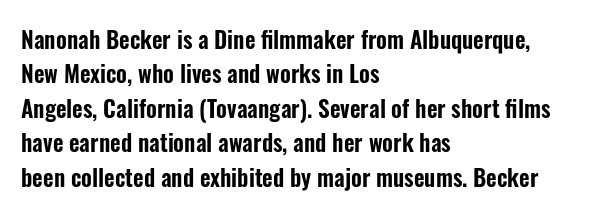
The specimen omits any rule beneath the text block's lines. The line-height multiplier appears to be the usual default. Posture: upright roman. The letters sit at their default tracking, neither squeezed nor spread.
